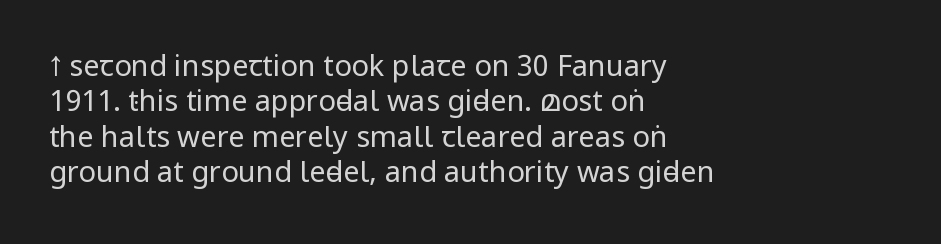
Q: Is the text bold? A: No.
Q: Is the text italic (slanted)? A: No, it is upright.
Q: Is the typeface a serif or a sans-serif typeface? A: Sans-serif.
Q: Is the text underlined? A: No.
Q: How is the paragraph aligned? A: Left-aligned.
Q: Is the spacing between letters normal or unusually wide? A: Normal.
Q: Width (condensed, normal, or wide)? A: Condensed.
Q: Stroke contrast? A: Low.
Q: x-height? A: Large.
Q: Monospaced? A: No.
